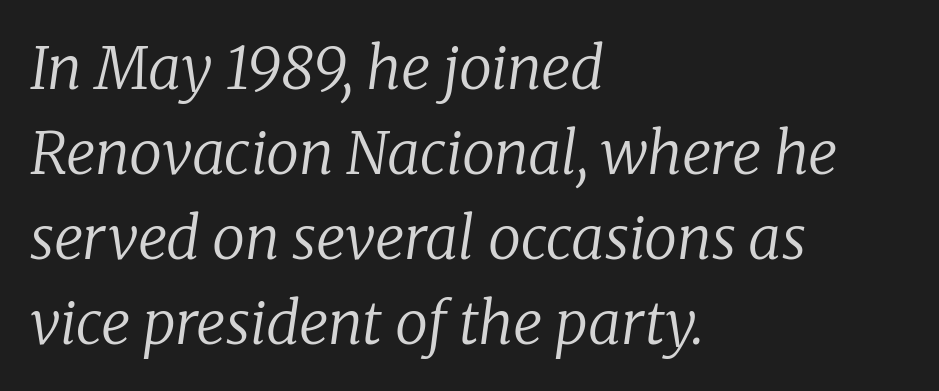
Nothing heavy about these letters — not bold at all. Are there feet on the stems? There are — it's a serif. Nobody touched the tracking dial on this one. The face used here is proportionally spaced, like ordinary book or web type. A typesetter would call this leading conventional body-copy spacing. The ragged edge is on the right, which tells us the setting is flush left.
